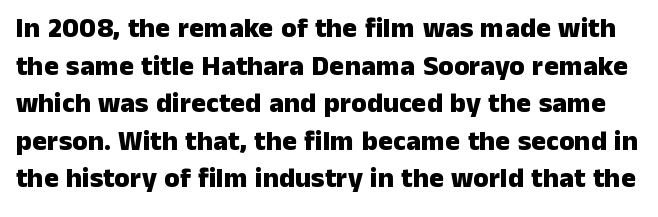
{"serif": "no", "italic": "no", "bold": "yes", "weight": "heavy", "width": "normal", "stroke_contrast": "low", "x_height": "medium", "monospaced": "no", "underline": "no", "line_spacing": "normal", "line_spacing_ratio": 1.34, "letter_spacing": "normal", "letter_spacing_em": 0.0, "glyph_px": 28}
